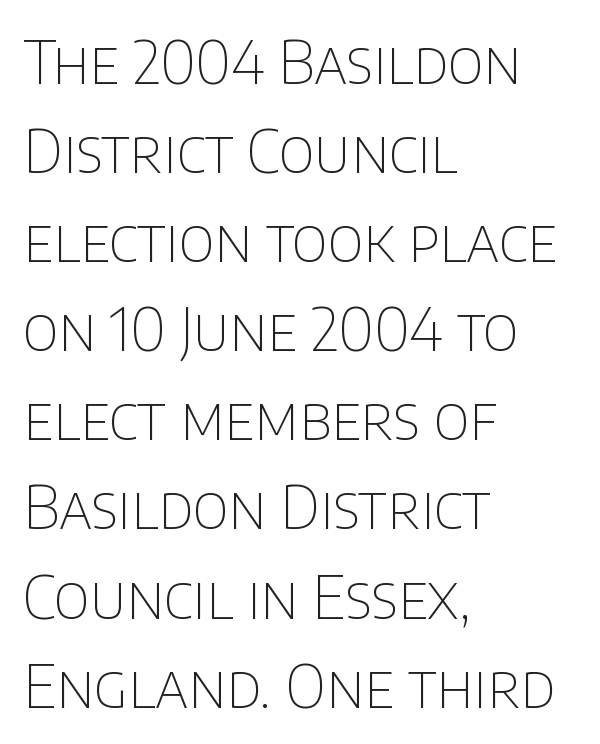
Observe the absence of serifs on each vertical stroke in this sample. Just letters on the line, the space beneath them empty. The setting favours the left margin, as ordinary paragraphs usually do. Stroke thickness stays within the range of a standard reading face or lighter. What's the leading like? Ordinary, nothing unusual.
